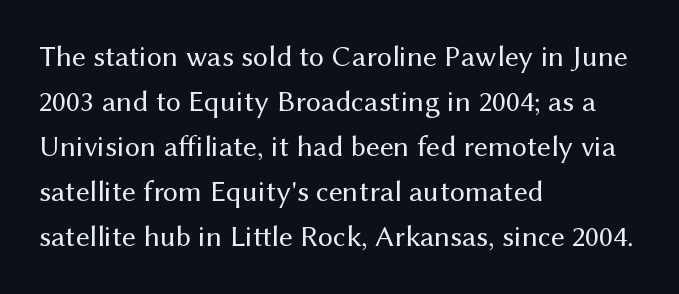
{"serif": "no", "italic": "no", "bold": "no", "weight": "regular", "width": "normal", "stroke_contrast": "medium", "x_height": "medium", "monospaced": "no", "underline": "no", "align": "left", "line_spacing": "normal", "line_spacing_ratio": 1.5, "letter_spacing": "normal", "letter_spacing_em": 0.0, "glyph_px": 30}
